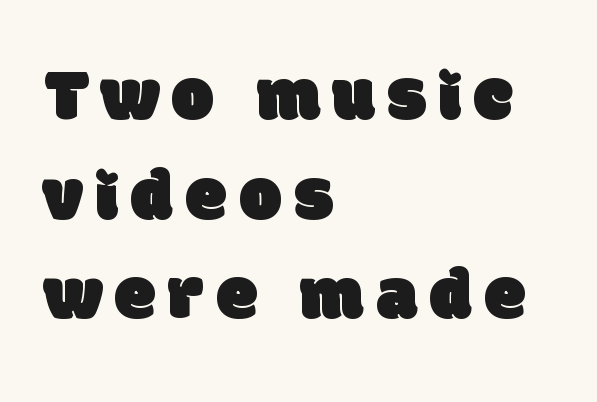
{"serif": "no", "width": "normal", "stroke_contrast": "low", "x_height": "large", "monospaced": "no", "underline": "no", "align": "left", "line_spacing": "normal", "line_spacing_ratio": 1.33, "glyph_px": 75}
